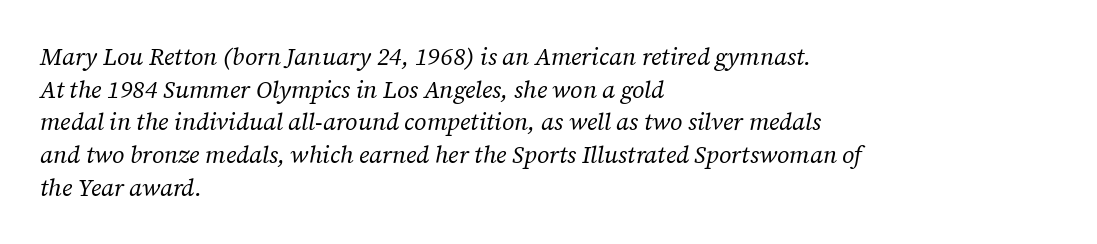
{"italic": "yes", "lean": "right", "slant_degrees": 12, "bold": "no", "underline": "no", "align": "left", "line_spacing": "normal", "line_spacing_ratio": 1.36, "letter_spacing": "normal", "letter_spacing_em": 0.0, "glyph_px": 24}
